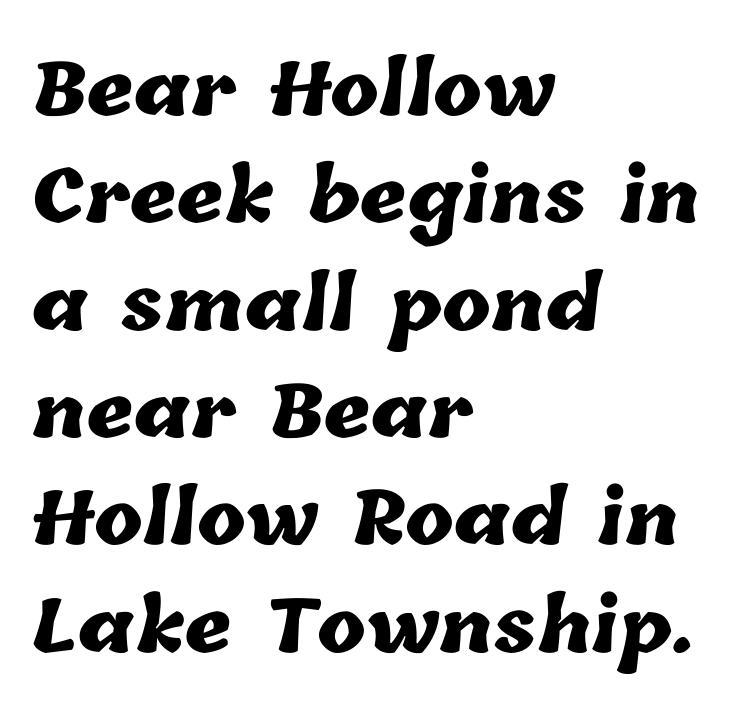
Only glyphs here, with clear space below each row. What stands out about the letter spacing? Nothing — it is the standard amount. This sample keeps an unexceptional amount of space between lines. Proportional: the letters do not fall into vertical columns.
